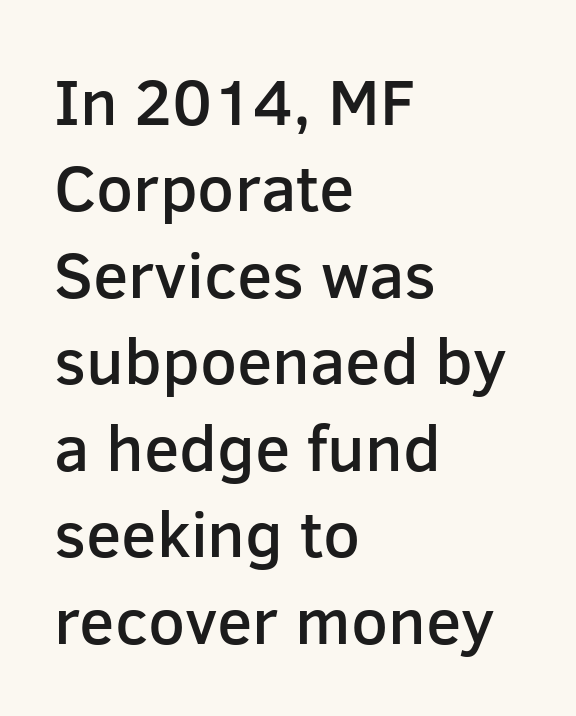
The horizontal fit of the characters is conventional and even. Here the designer chose a conventional face with non-uniform glyph widths. If you drew a ruler down the left edge, every line would touch it. Does the leading feel generous? No, just average. Observe the absence of serifs on each vertical stroke in this sample.
